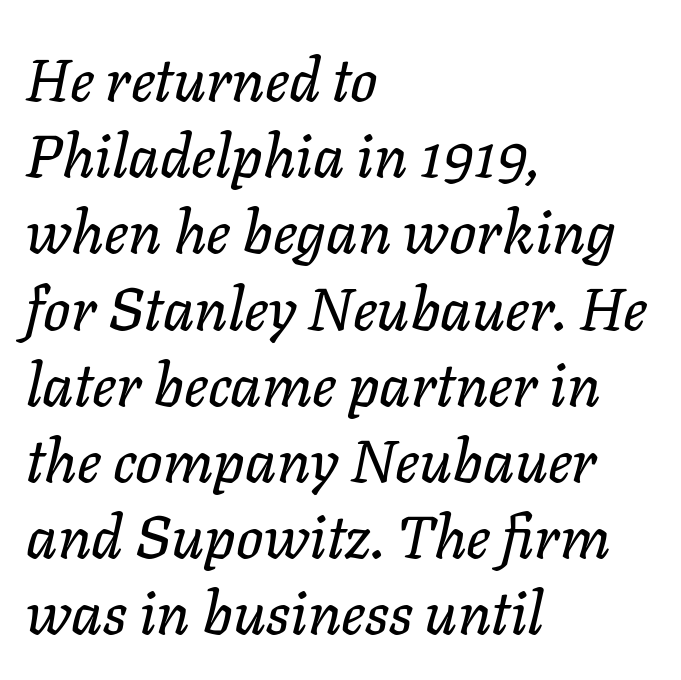
The letterforms sit shoulder to shoulder at normal distance. This sample uses an oblique cut, with every glyph tilted off the vertical. The words here are not underlined. Compared with typical paragraphs, the rows here are spaced about the same. Note the varied advance widths — an 'i' is clearly narrower than an 'm'. The setting favours the left margin, as ordinary paragraphs usually do.
